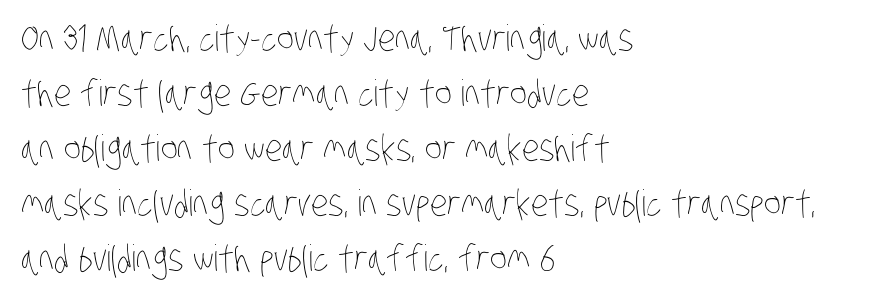
Q: Is the text bold? A: No.
Q: Is the text underlined? A: No.
Q: How is the paragraph aligned? A: Left-aligned.
Q: Is the spacing between letters normal or unusually wide? A: Normal.
Q: Is the spacing between lines tight, normal or loose? A: Normal.
Q: Width (condensed, normal, or wide)? A: Condensed.
Q: Stroke contrast? A: Low.
Q: x-height? A: Large.
Q: Monospaced? A: No.
